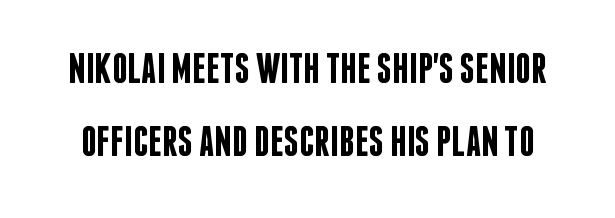
The passage shown is typed in a proportional face where columns would drift. Descenders are the only things crossing below the line. What weight is shown? A semibold, between regular and bold. The line texture is even and compact thanks to regular tracking. The rendering shows plain stroke endings on the letterforms — a sans-serif design.
